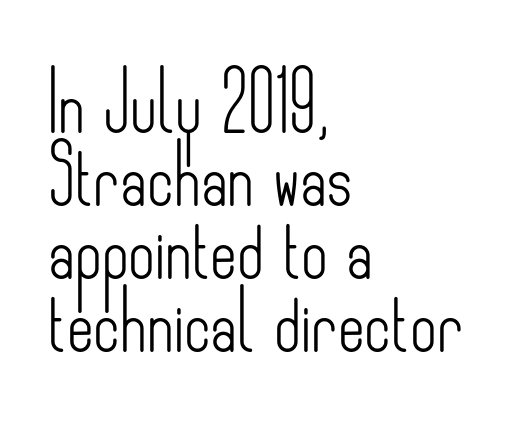
Q: Is the text bold? A: No.
Q: Is the text italic (slanted)? A: No, it is upright.
Q: Is the typeface a serif or a sans-serif typeface? A: Sans-serif.
Q: Is the text underlined? A: No.
Q: How is the paragraph aligned? A: Left-aligned.
Q: Is the spacing between letters normal or unusually wide? A: Normal.
Q: Is the spacing between lines tight, normal or loose? A: Normal.
Q: Width (condensed, normal, or wide)? A: Condensed.
Q: Stroke contrast? A: Low.
Q: x-height? A: Small.
Q: Monospaced? A: No.
